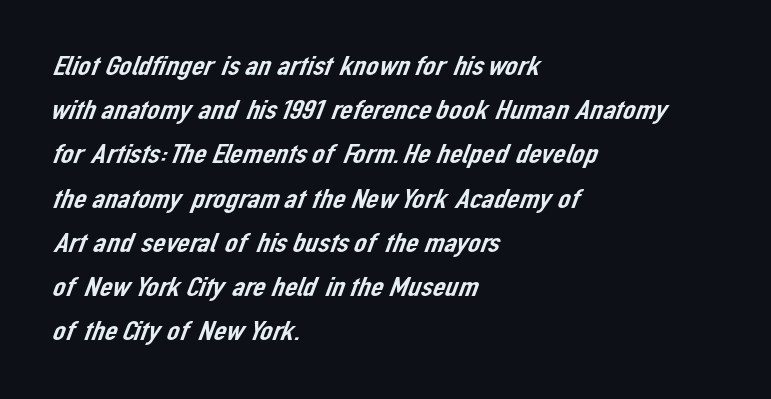
The image shows 28 px sans-serif type; set left-aligned, normal line spacing (1.58x), normal letter spacing, not underlined; low stroke contrast and a medium x-height.
